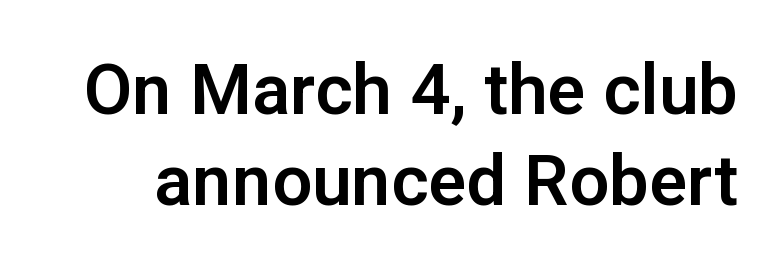
This sample has the flowing, uneven cadence of proportional lettering. The space beneath each line is pristine and unruled. Tracking value appears to be zero — textbook default spacing. Is this a sans? Yes — the strokes have no serifs. Nope, not italic — everything's standing straight. Students, observe: this is what conventionally led text looks like.
